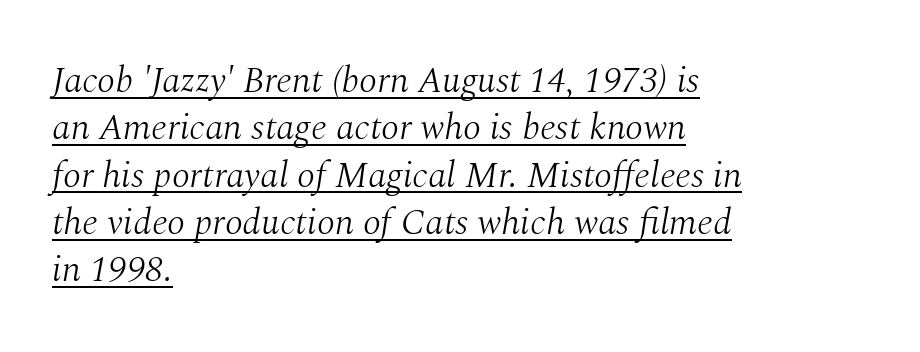
Q: Is the text bold? A: No.
Q: Is the text italic (slanted)? A: Yes, it leans right by about 10 degrees.
Q: Is the typeface a serif or a sans-serif typeface? A: Serif.
Q: Is the text underlined? A: Yes.
Q: How is the paragraph aligned? A: Left-aligned.
Q: Is the spacing between letters normal or unusually wide? A: Normal.
Q: Is the spacing between lines tight, normal or loose? A: Normal.
Q: Width (condensed, normal, or wide)? A: Normal.
Q: Stroke contrast? A: Medium.
Q: x-height? A: Medium.
Q: Monospaced? A: No.
